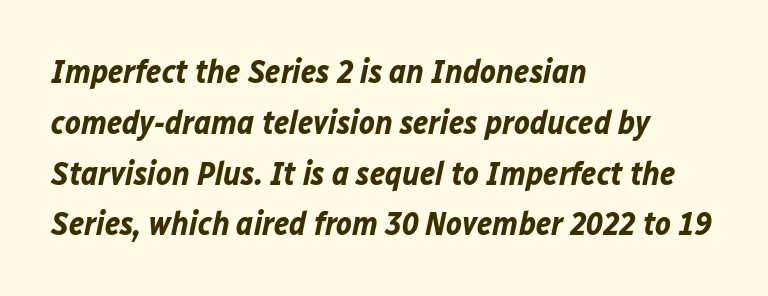
{"italic": "yes", "lean": "right", "slant_degrees": 12, "bold": "yes", "weight": "bold", "width": "normal", "stroke_contrast": "low", "x_height": "medium", "monospaced": "no", "underline": "no", "align": "left", "line_spacing": "normal", "line_spacing_ratio": 1.54, "letter_spacing": "normal", "letter_spacing_em": 0.0, "glyph_px": 33}
